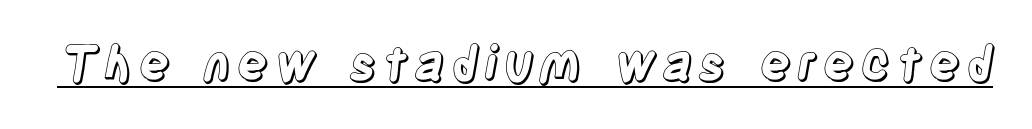
Q: Is the text italic (slanted)? A: Yes.
Q: Is the text underlined? A: Yes.
Q: Width (condensed, normal, or wide)? A: Condensed.
Q: x-height? A: Large.
Q: Monospaced? A: No.
